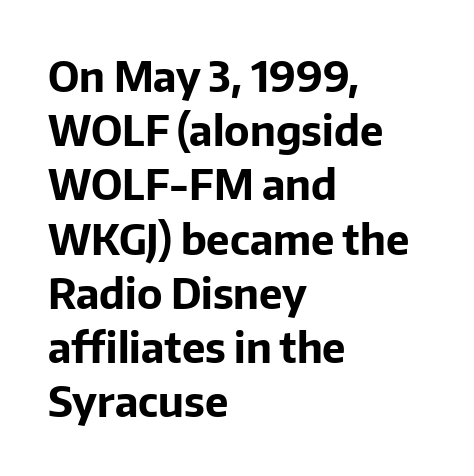
{"serif": "no", "italic": "no", "bold": "yes", "weight": "bold", "width": "normal", "stroke_contrast": "low", "x_height": "medium", "monospaced": "no", "underline": "no", "align": "left", "line_spacing": "normal", "line_spacing_ratio": 1.29, "letter_spacing": "normal", "letter_spacing_em": 0.0, "glyph_px": 42}
